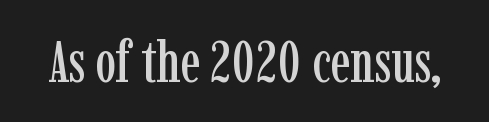
The image shows 59 px condensed serif type, upright; set normal letter spacing, not underlined; low stroke contrast and a medium x-height.
